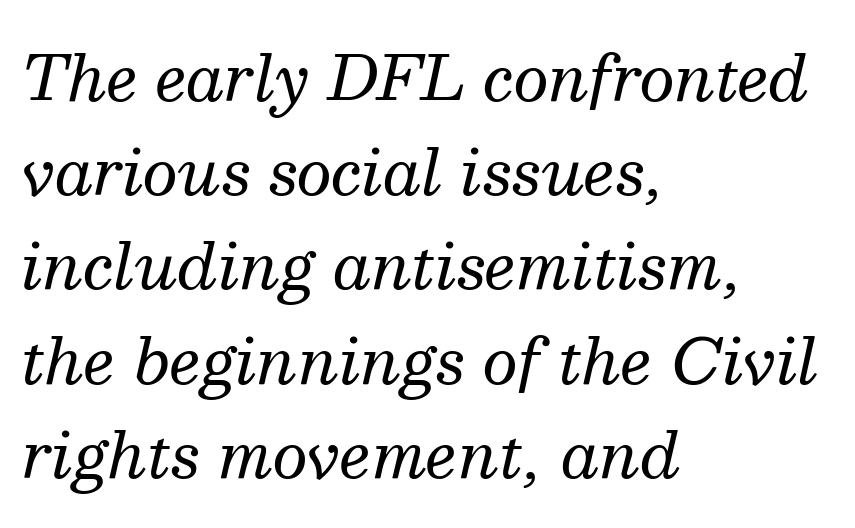
Q: Is the text bold? A: No.
Q: Is the text italic (slanted)? A: Yes, it leans right by about 13 degrees.
Q: Is the typeface a serif or a sans-serif typeface? A: Serif.
Q: Is the text underlined? A: No.
Q: How is the paragraph aligned? A: Left-aligned.
Q: Is the spacing between letters normal or unusually wide? A: Normal.
Q: Is the spacing between lines tight, normal or loose? A: Normal.
Q: Width (condensed, normal, or wide)? A: Normal.
Q: Stroke contrast? A: Medium.
Q: x-height? A: Medium.
Q: Monospaced? A: No.
